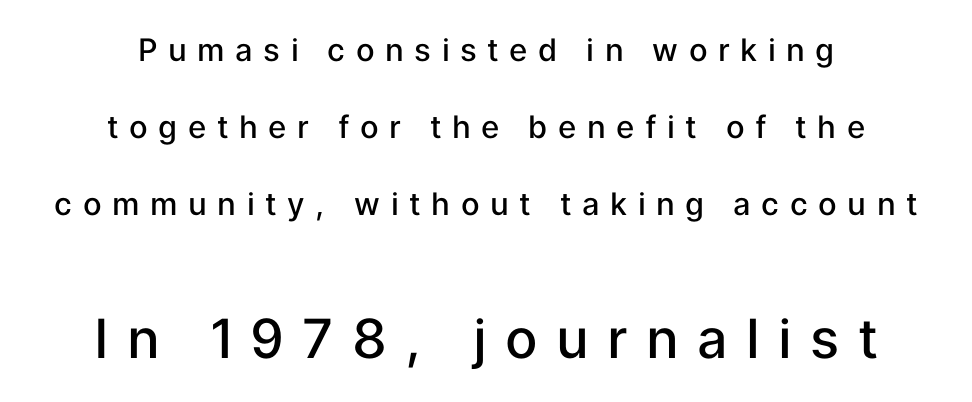
Widely set lines give the paragraph a tall, airy silhouette. The passage shown begins with its smaller block and ends with its larger one. The rendering positions every line midway between the sides. The specimen omits any rule beneath the text block's lines.
